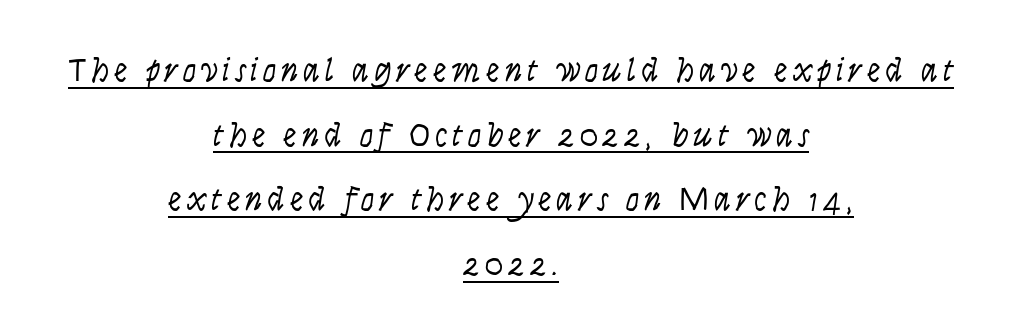
Q: Is the text bold? A: No.
Q: Is the text italic (slanted)? A: Yes, it leans right by about 9 degrees.
Q: Is the text underlined? A: Yes.
Q: How is the paragraph aligned? A: Centered.
Q: Is the spacing between lines tight, normal or loose? A: Loose.
Q: Width (condensed, normal, or wide)? A: Condensed.
Q: Stroke contrast? A: Low.
Q: x-height? A: Large.
Q: Monospaced? A: No.
